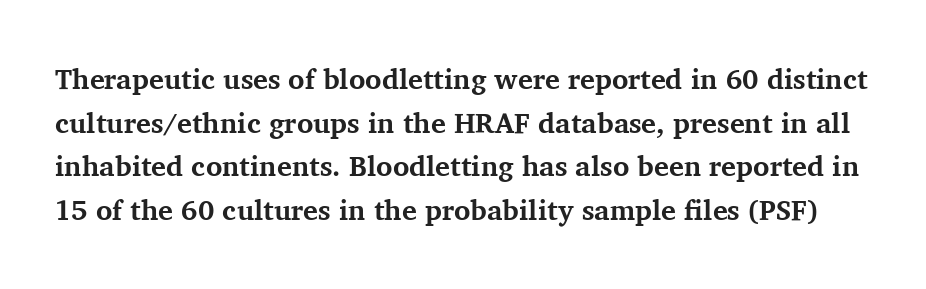
In terms of posture, this sample is upright. You can tell from the footed stems that serif type was used. A normal amount of white space separates one row of letters from the next. Students, this is bold: see how much ink each stroke carries.
